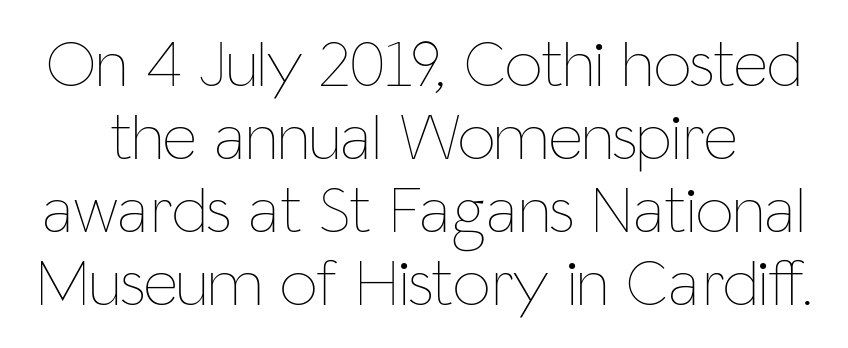
The image shows 67 px thin, condensed type, upright; set tight line spacing (1.09x), normal letter spacing, not underlined; low stroke contrast and a medium x-height.
